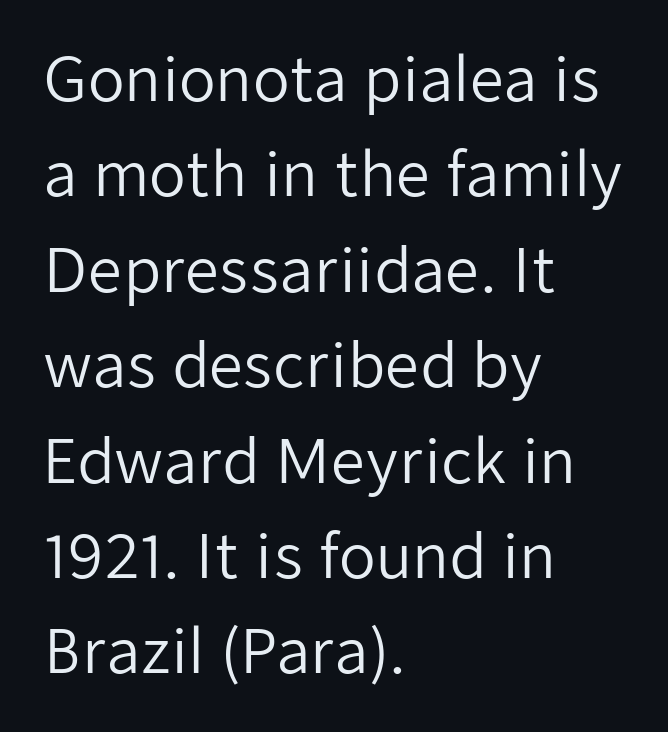
The image shows 60 px regular-weight sans-serif type, upright; set left-aligned, normal line spacing (1.59x), normal letter spacing, not underlined; low stroke contrast and a medium x-height.
